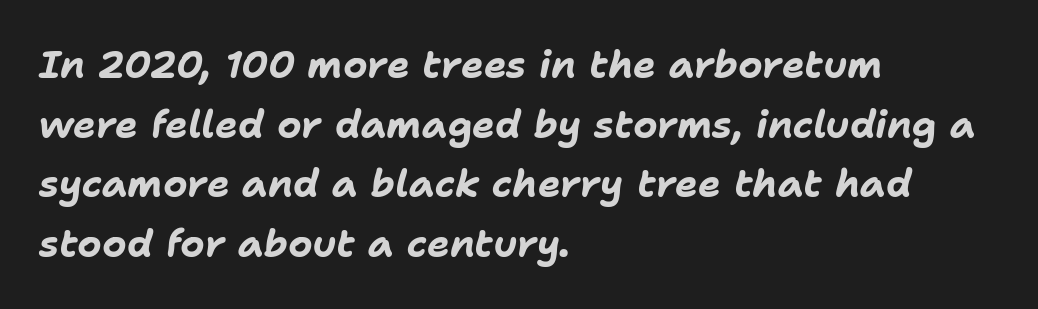
The image shows 38 px bold type, italic (leaning right); set left-aligned, normal line spacing (1.57x), normal letter spacing, not underlined; low stroke contrast and a medium x-height.
